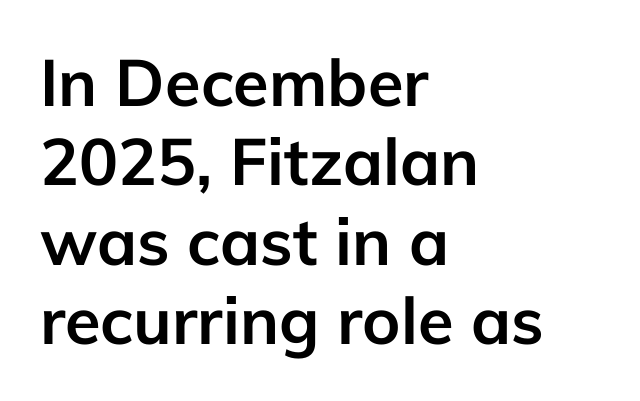
The image shows 65 px semibold sans-serif type, upright; set left-aligned, line spacing 1.22x, normal letter spacing, not underlined; low stroke contrast and a medium x-height.
